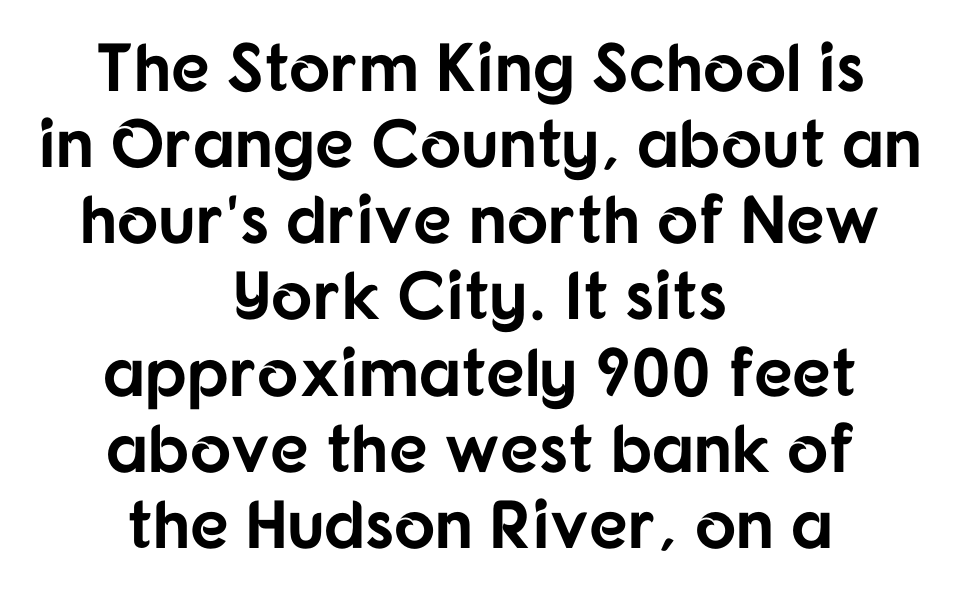
Q: Is the text bold? A: Yes.
Q: Is the text italic (slanted)? A: No, it is upright.
Q: Is the typeface a serif or a sans-serif typeface? A: Sans-serif.
Q: Is the text underlined? A: No.
Q: How is the paragraph aligned? A: Centered.
Q: Is the spacing between letters normal or unusually wide? A: Normal.
Q: Is the spacing between lines tight, normal or loose? A: Tight.
Q: Width (condensed, normal, or wide)? A: Normal.
Q: Stroke contrast? A: Low.
Q: x-height? A: Medium.
Q: Monospaced? A: No.
